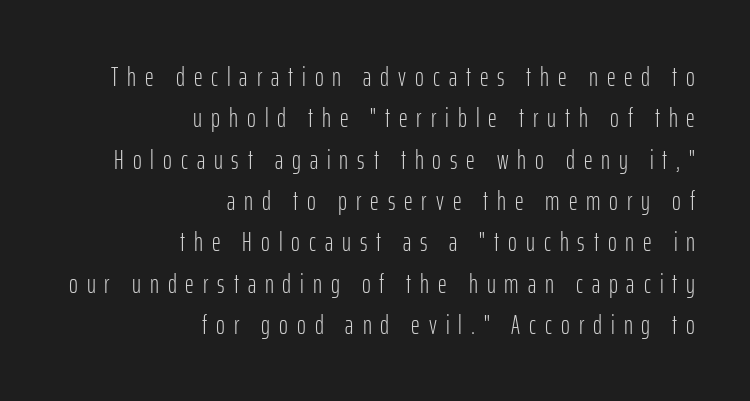
Short and long lines alike share a common ending point at right. This reads as an unemphasized weight, regular at the heaviest. Lines of text with bare space underneath. Tracking here is generous; glyphs stand well apart from one another. In terms of posture, this sample is upright.
